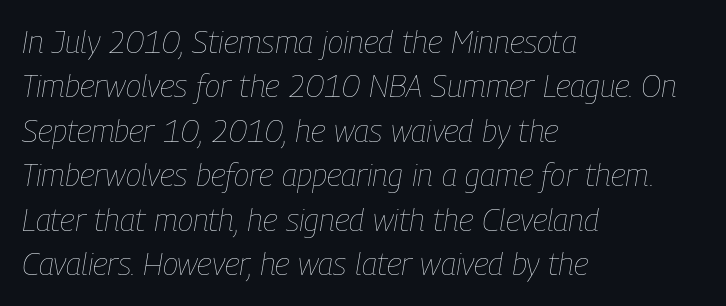
Q: Is the text bold? A: No.
Q: Is the text italic (slanted)? A: Yes, it leans right by about 9 degrees.
Q: Is the text underlined? A: No.
Q: How is the paragraph aligned? A: Left-aligned.
Q: Is the spacing between letters normal or unusually wide? A: Normal.
Q: Is the spacing between lines tight, normal or loose? A: Normal.
Q: Width (condensed, normal, or wide)? A: Condensed.
Q: Stroke contrast? A: Low.
Q: x-height? A: Medium.
Q: Monospaced? A: No.
